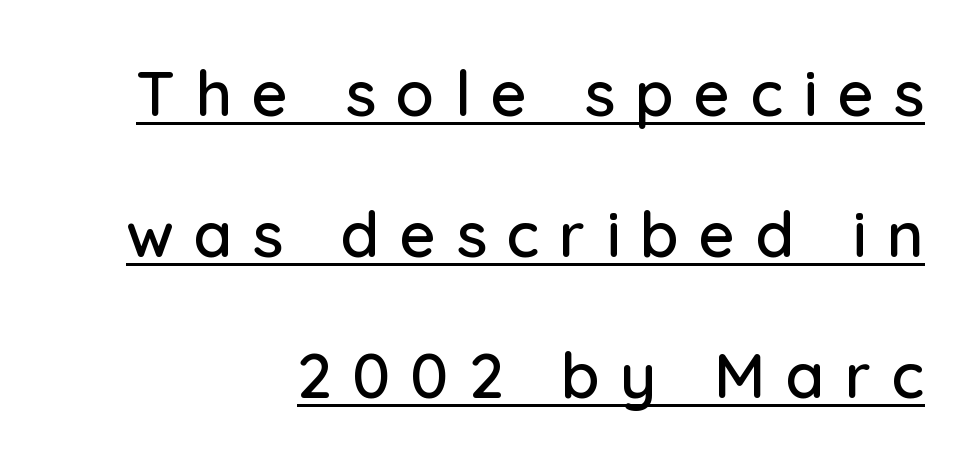
The passage shown has open, widely tracked lettering throughout. A continuous stroke trails under the words, as in a hyperlink. Successive baselines arrive slowly, with a big drop between each. Is there any slant? The stems are plumb. Reading down the block, your eye finds every line finishing at a fixed right position.
